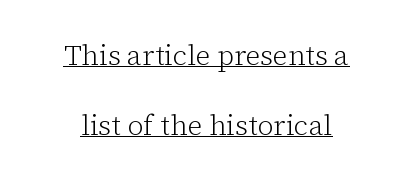
The image shows 28 px light serif type, upright; set centered, loose line spacing (2.49x), normal letter spacing, underlined; low stroke contrast and a medium x-height.
